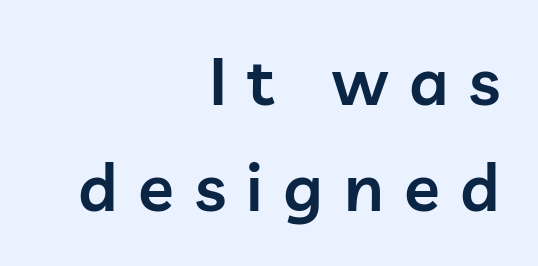
Q: Is the text bold? A: Semi-bold.
Q: Is the text italic (slanted)? A: No, it is upright.
Q: Is the typeface a serif or a sans-serif typeface? A: Sans-serif.
Q: Is the text underlined? A: No.
Q: How is the paragraph aligned? A: Right-aligned.
Q: Is the spacing between letters normal or unusually wide? A: Unusually wide.
Q: Is the spacing between lines tight, normal or loose? A: Normal.
Q: Width (condensed, normal, or wide)? A: Normal.
Q: Stroke contrast? A: Low.
Q: x-height? A: Medium.
Q: Monospaced? A: No.
